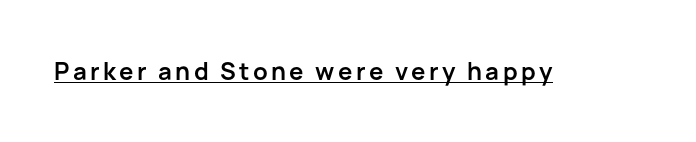
Q: Is the text bold? A: Yes.
Q: Is the text italic (slanted)? A: No, it is upright.
Q: Is the text underlined? A: Yes.
